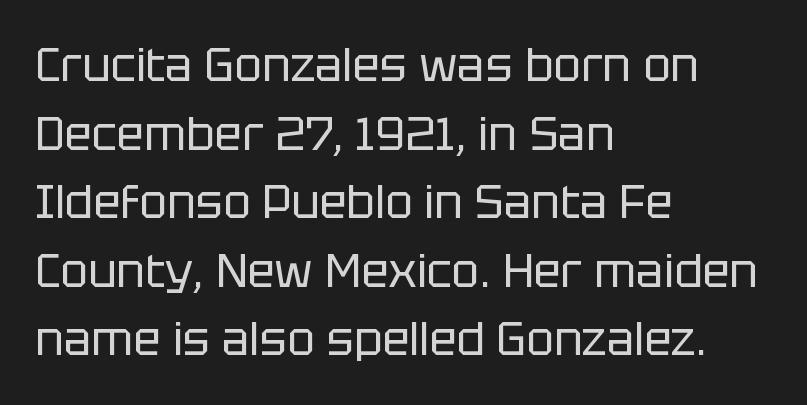
If you drew a ruler down the left edge, every line would touch it. To sum up the face: it is a sans, with no serifs. Each letter keeps its own natural width here, so spacing adapts to shape. Underlining? Definitely not there.
